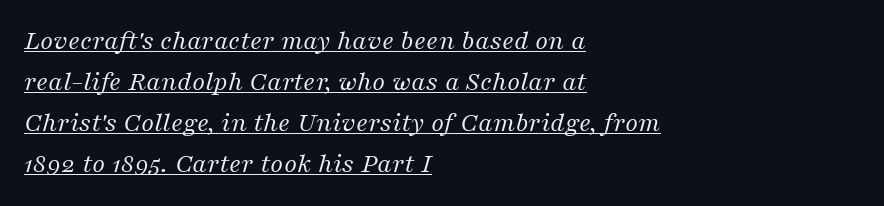
{"serif": "yes", "italic": "yes", "lean": "right", "slant_degrees": 16, "bold": "no", "weight": "regular", "width": "normal", "stroke_contrast": "medium", "x_height": "medium", "monospaced": "no", "underline": "yes", "align": "left", "line_spacing": "normal", "line_spacing_ratio": 1.47, "letter_spacing": "normal", "letter_spacing_em": 0.0, "glyph_px": 28}
